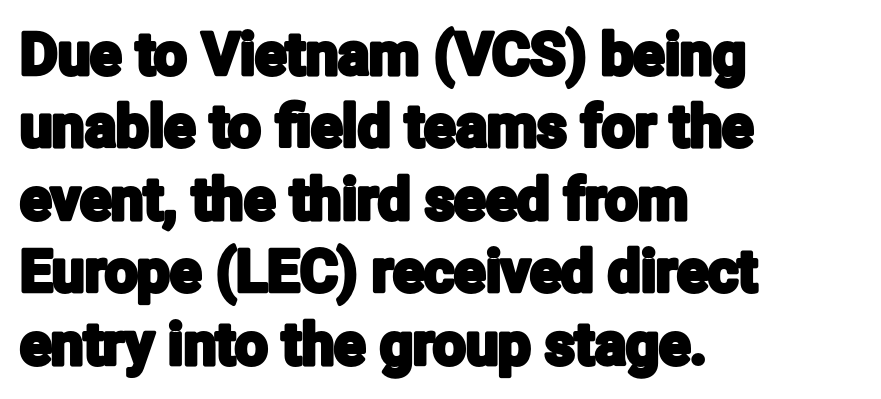
Q: Is the text italic (slanted)? A: No, it is upright.
Q: Is the typeface a serif or a sans-serif typeface? A: Sans-serif.
Q: Is the text underlined? A: No.
Q: How is the paragraph aligned? A: Left-aligned.
Q: Is the spacing between letters normal or unusually wide? A: Normal.
Q: Is the spacing between lines tight, normal or loose? A: Normal.
Q: Width (condensed, normal, or wide)? A: Condensed.
Q: Stroke contrast? A: Low.
Q: x-height? A: Medium.
Q: Monospaced? A: No.
